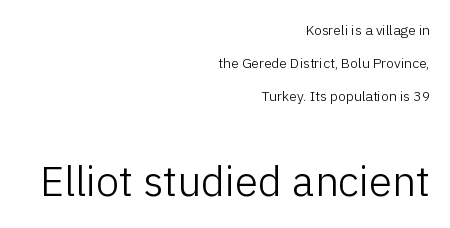
{"serif": "no", "italic": "no", "bold": "no", "weight": "light", "width": "normal", "stroke_contrast": "low", "x_height": "medium", "monospaced": "no", "underline": "no", "align": "right", "line_spacing": "loose", "line_spacing_ratio": 2.34, "letter_spacing": "normal", "letter_spacing_em": 0.0, "larger_block": "second", "size_ratio": 3.0, "glyph_px": 42}
